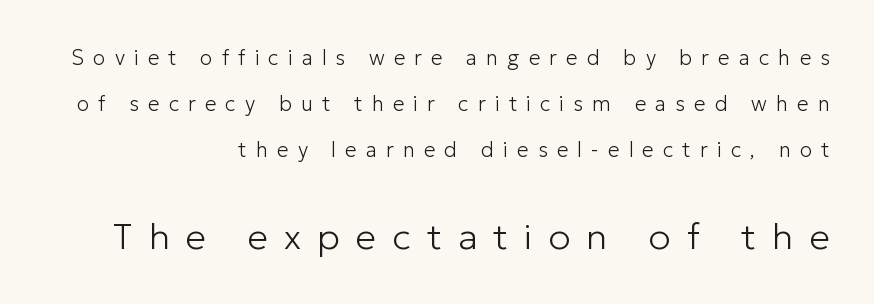
{"serif": "no", "italic": "no", "bold": "no", "weight": "light", "width": "normal", "stroke_contrast": "low", "x_height": "medium", "monospaced": "no", "underline": "no", "align": "right", "line_spacing": "loose", "line_spacing_ratio": 2.19, "letter_spacing": "wide", "letter_spacing_em": 0.43, "larger_block": "second", "size_ratio": 1.76, "glyph_px": 37}
